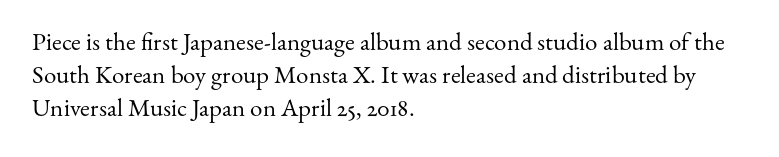
{"italic": "no", "bold": "no", "underline": "no", "align": "left", "line_spacing": "normal", "line_spacing_ratio": 1.33, "letter_spacing": "normal", "letter_spacing_em": 0.0, "glyph_px": 25}
